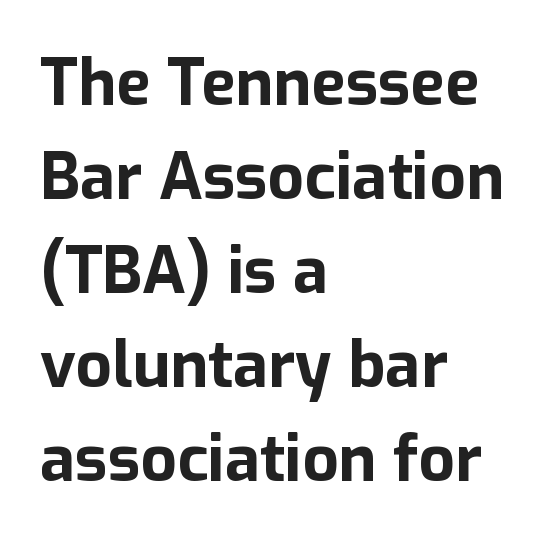
These lines are rendered in a variable-pitch font. The horizontal fit of the characters is conventional and even. Plenty of ink on the page — the face is bold. The characters display no serif detailing; their extremities are plain.
